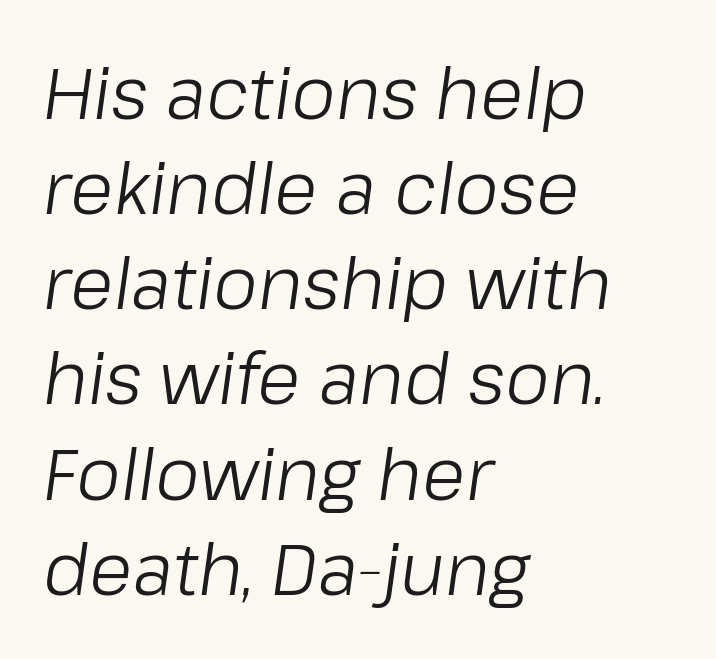
Q: Is the text bold? A: No.
Q: Is the text italic (slanted)? A: Yes, it leans right by about 8 degrees.
Q: Is the text underlined? A: No.
Q: How is the paragraph aligned? A: Left-aligned.
Q: Is the spacing between letters normal or unusually wide? A: Normal.
Q: Is the spacing between lines tight, normal or loose? A: Normal.
Q: Width (condensed, normal, or wide)? A: Normal.
Q: Stroke contrast? A: Low.
Q: x-height? A: Medium.
Q: Monospaced? A: No.
